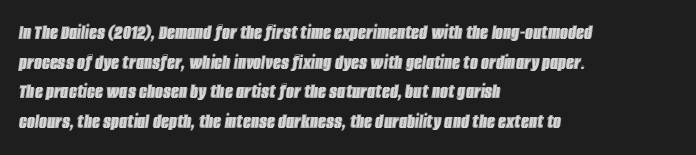
Q: Is the text italic (slanted)? A: Yes, it leans right by about 8 degrees.
Q: Is the text underlined? A: No.
Q: How is the paragraph aligned? A: Left-aligned.
Q: Is the spacing between letters normal or unusually wide? A: Normal.
Q: Is the spacing between lines tight, normal or loose? A: Normal.
